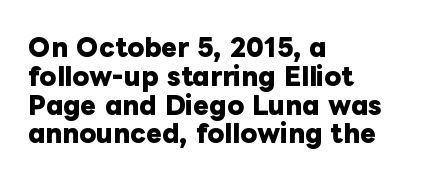
A classic flush-left, rag-right setting is used for this passage. Plenty of ink on the page — the face is bold. A typesetter would mark this as roman, not italic. In terms of letterspacing, this is plain default setting. The zone under the glyphs is completely vacant.
